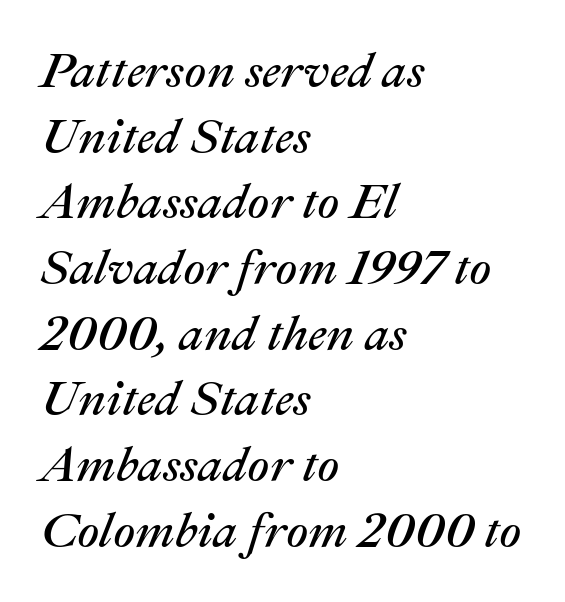
The cut favours lightness, reaching ordinary text weight at its darkest. Characters are canted at an angle relative to the baseline's perpendicular. Think of a printed novel: that variable character pitch is what you see here. Regarding leading, the lines here are spaced in the standard way.
